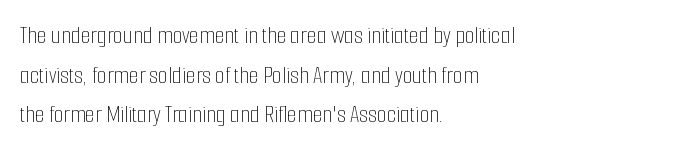
The image shows 25 px text type, upright; set left-aligned, normal line spacing (1.59x), normal letter spacing, not underlined.
